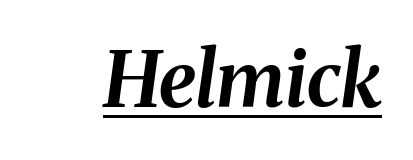
The image shows 76 px bold type, italic (leaning right); set normal letter spacing, underlined; medium stroke contrast and a medium x-height.
